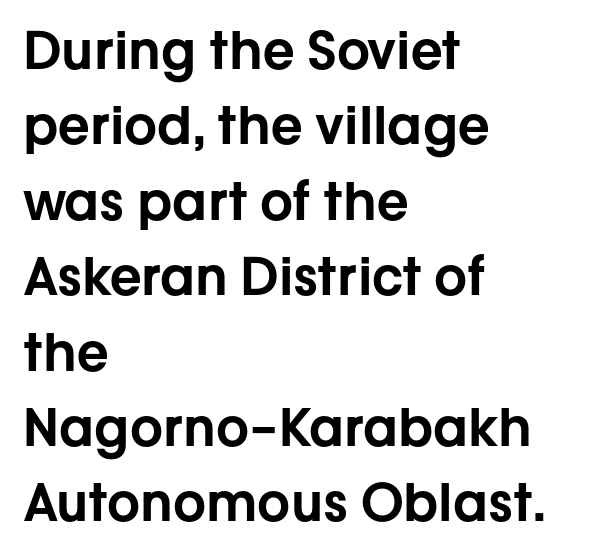
{"serif": "no", "italic": "no", "width": "normal", "stroke_contrast": "low", "x_height": "medium", "monospaced": "no", "underline": "no", "align": "left", "line_spacing": "normal", "line_spacing_ratio": 1.45, "letter_spacing": "normal", "letter_spacing_em": 0.0, "glyph_px": 52}
